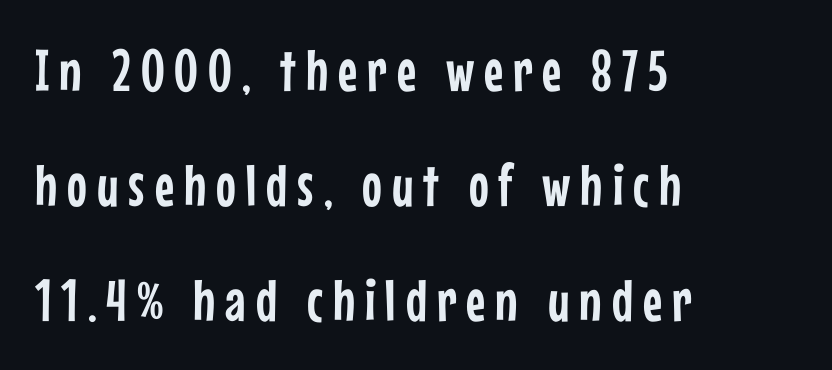
Think of a printed novel: that variable character pitch is what you see here. Plain, unruled lines of type. The block of text is sparse from top to bottom, with ample space between rows. Every row of glyphs begins at an identical x-position on the left. The letters stand straight up with perfectly vertical stems. A typesetter would label this face a sans.
